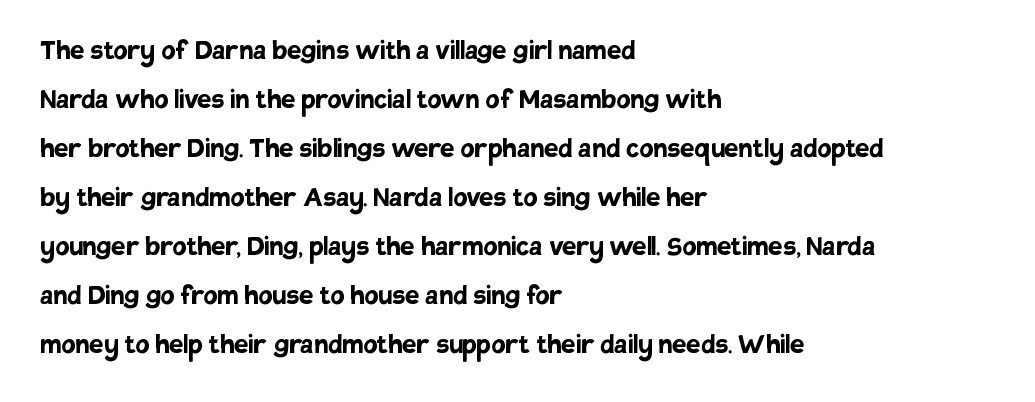
The image shows 32 px semibold sans-serif type, upright; set left-aligned, normal line spacing (1.53x), normal letter spacing, not underlined; low stroke contrast and a large x-height.
